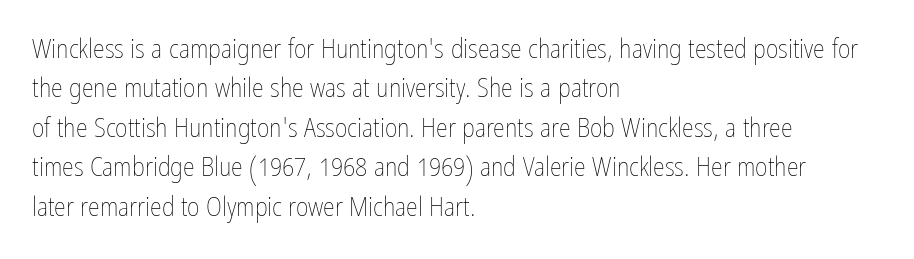
The image shows 27 px text type, upright; set left-aligned, normal line spacing (1.46x), normal letter spacing, not underlined.
